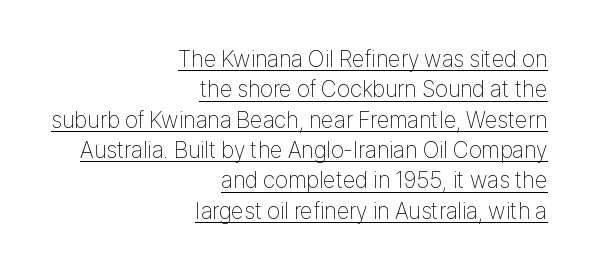
Q: Is the text bold? A: No.
Q: Is the text italic (slanted)? A: No, it is upright.
Q: Is the text underlined? A: Yes.
Q: How is the paragraph aligned? A: Right-aligned.
Q: Is the spacing between letters normal or unusually wide? A: Normal.
Q: Is the spacing between lines tight, normal or loose? A: Normal.
